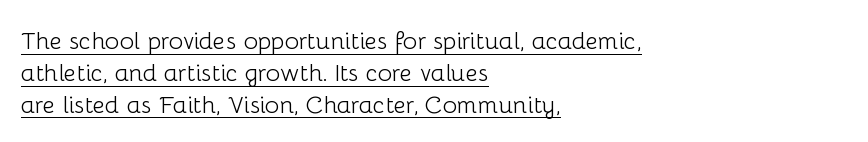
Q: Is the text bold? A: No.
Q: Is the text italic (slanted)? A: No, it is upright.
Q: Is the text underlined? A: Yes.
Q: How is the paragraph aligned? A: Left-aligned.
Q: Is the spacing between letters normal or unusually wide? A: Normal.
Q: Is the spacing between lines tight, normal or loose? A: Normal.
